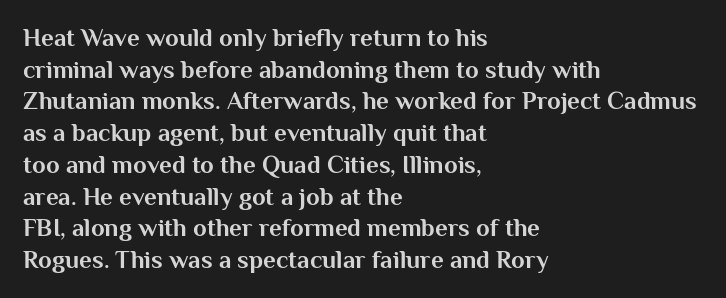
The image shows 25 px bold type, upright; set left-aligned, normal line spacing (1.27x), normal letter spacing, not underlined.
